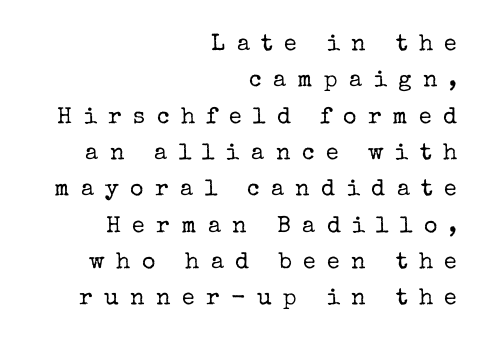
{"italic": "no", "bold": "no", "underline": "no", "align": "right", "line_spacing": "normal", "line_spacing_ratio": 1.58, "letter_spacing": "wide", "letter_spacing_em": 0.5, "glyph_px": 23}
